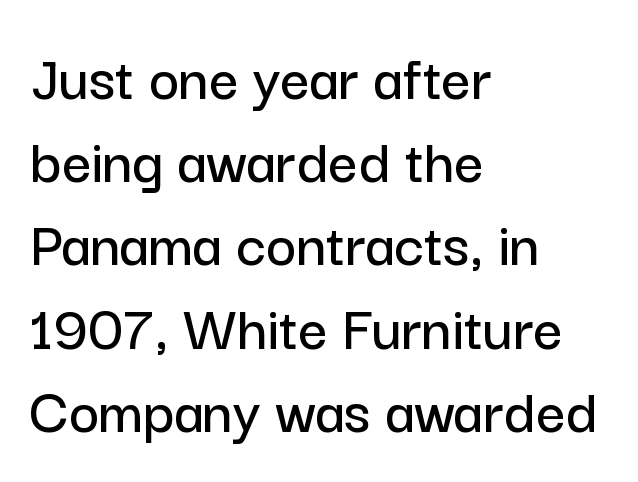
The image shows 65 px sans-serif type, upright; set left-aligned, normal line spacing (1.28x), normal letter spacing, not underlined; low stroke contrast and a medium x-height.
